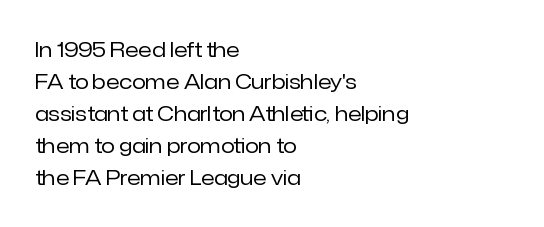
Q: Is the text bold? A: No.
Q: Is the text italic (slanted)? A: No, it is upright.
Q: Is the text underlined? A: No.
Q: How is the paragraph aligned? A: Left-aligned.
Q: Is the spacing between letters normal or unusually wide? A: Normal.
Q: Is the spacing between lines tight, normal or loose? A: Normal.
